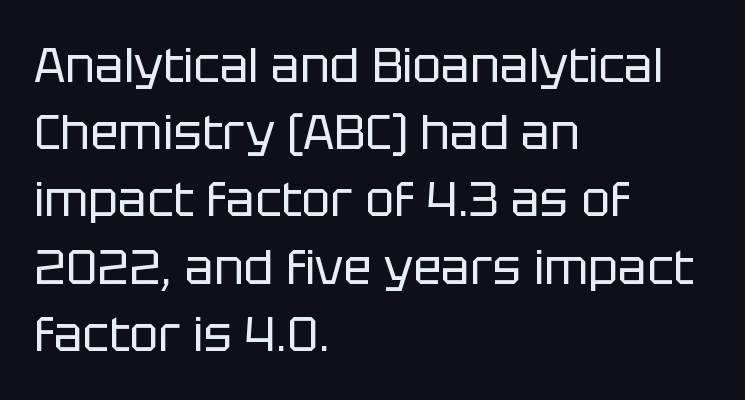
Q: Is the text bold? A: No.
Q: Is the text italic (slanted)? A: No, it is upright.
Q: Is the typeface a serif or a sans-serif typeface? A: Sans-serif.
Q: Is the text underlined? A: No.
Q: How is the paragraph aligned? A: Left-aligned.
Q: Is the spacing between letters normal or unusually wide? A: Normal.
Q: Is the spacing between lines tight, normal or loose? A: Normal.
Q: Width (condensed, normal, or wide)? A: Normal.
Q: Stroke contrast? A: Low.
Q: x-height? A: Large.
Q: Monospaced? A: No.
